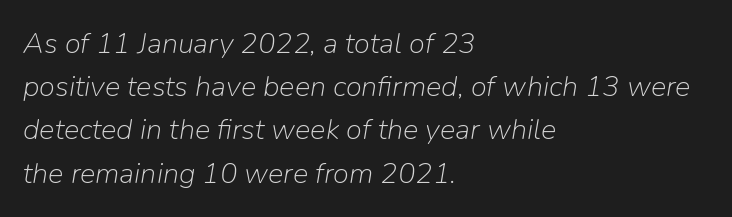
Q: Is the text bold? A: No.
Q: Is the text italic (slanted)? A: Yes, it leans right by about 9 degrees.
Q: Is the text underlined? A: No.
Q: How is the paragraph aligned? A: Left-aligned.
Q: Is the spacing between letters normal or unusually wide? A: Normal.
Q: Is the spacing between lines tight, normal or loose? A: Normal.
Q: Width (condensed, normal, or wide)? A: Normal.
Q: Stroke contrast? A: Low.
Q: x-height? A: Medium.
Q: Monospaced? A: No.
